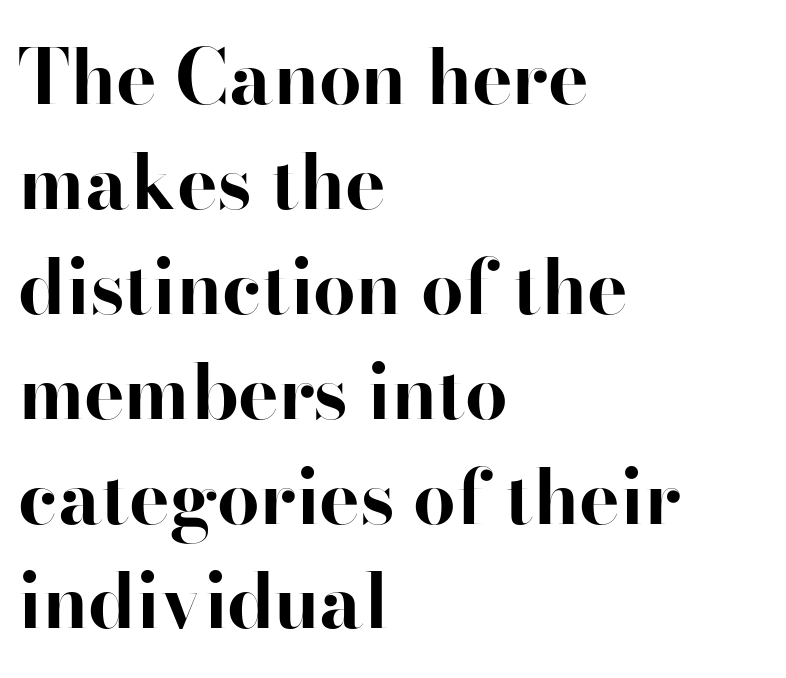
The letters sit at their default tracking, neither squeezed nor spread. Does the copy run flush right? No — it runs flush left. The face used here is proportionally spaced, like ordinary book or web type. Vertical strokes here are truly vertical.
